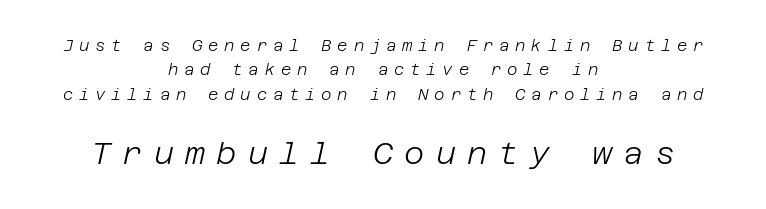
{"italic": "yes", "lean": "right", "slant_degrees": 12, "bold": "no", "weight": "light", "width": "normal", "stroke_contrast": "low", "x_height": "large", "underline": "no", "align": "center", "line_spacing": "normal", "line_spacing_ratio": 1.53, "letter_spacing": "wide", "letter_spacing_em": 0.36, "larger_block": "second", "size_ratio": 1.94, "glyph_px": 31}
